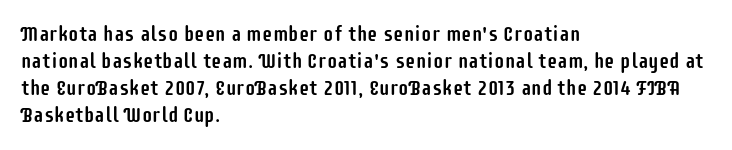
The image shows 21 px text type, upright; set left-aligned, normal line spacing (1.29x), normal letter spacing, not underlined.
